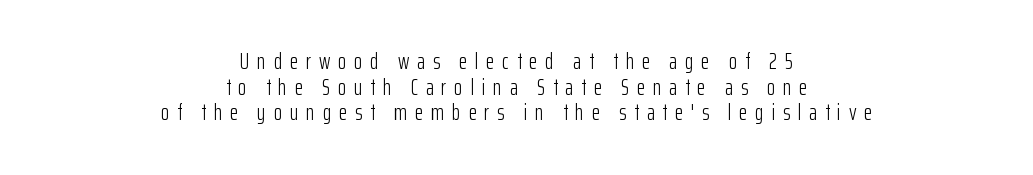
The image shows 22 px text type, upright; set centered, line spacing 1.16x, unusually wide letter spacing (+0.35 em), not underlined.
